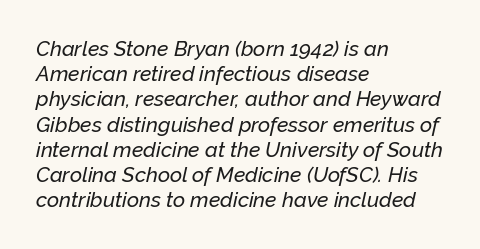
Q: Is the text italic (slanted)? A: Yes, it leans right by about 12 degrees.
Q: Is the text underlined? A: No.
Q: How is the paragraph aligned? A: Left-aligned.
Q: Is the spacing between letters normal or unusually wide? A: Normal.
